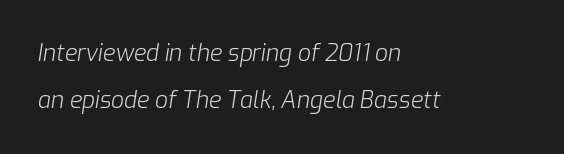
Q: Is the text bold? A: No.
Q: Is the text italic (slanted)? A: Yes, it leans right by about 9 degrees.
Q: Is the text underlined? A: No.
Q: How is the paragraph aligned? A: Left-aligned.
Q: Is the spacing between letters normal or unusually wide? A: Normal.
Q: Is the spacing between lines tight, normal or loose? A: Loose.
